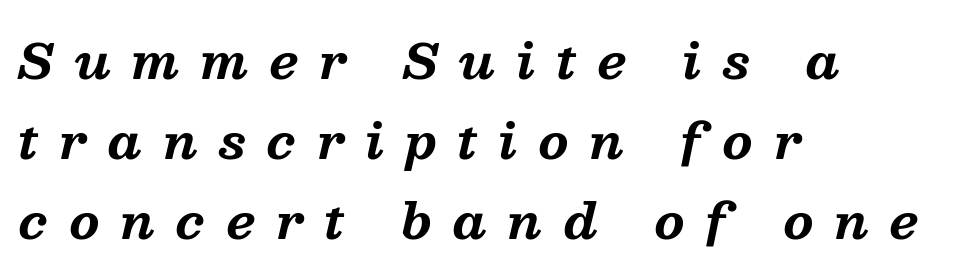
{"serif": "yes", "italic": "yes", "lean": "right", "slant_degrees": 13, "bold": "yes", "weight": "bold", "width": "normal", "stroke_contrast": "medium", "x_height": "medium", "monospaced": "no", "underline": "no", "align": "left", "line_spacing": "normal", "line_spacing_ratio": 1.67, "letter_spacing": "wide", "letter_spacing_em": 0.44, "glyph_px": 48}
